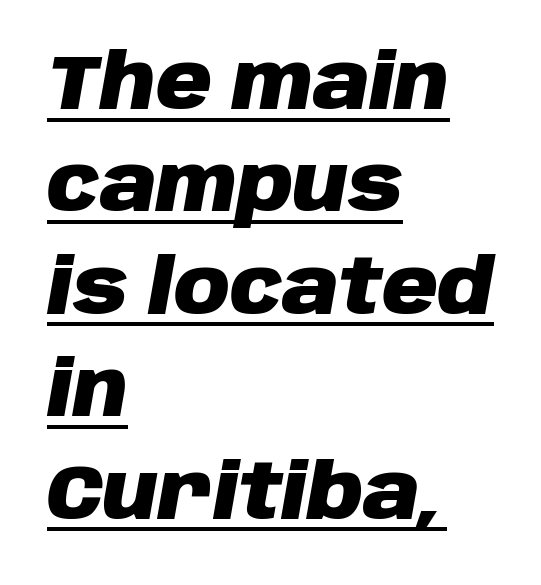
The image shows 77 px heavy type, italic (leaning right); set left-aligned, normal line spacing (1.33x), normal letter spacing, underlined; low stroke contrast and a large x-height.
